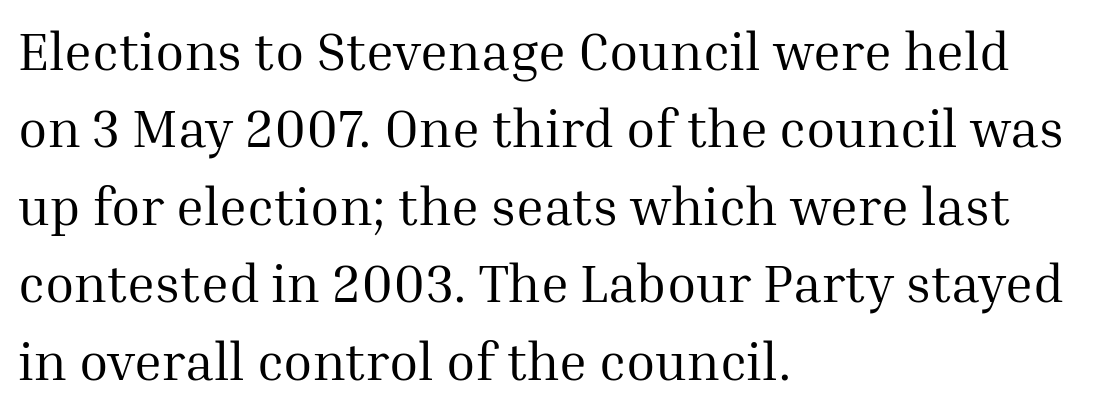
Nope, not italic — everything's standing straight. The font family rendered here belongs to the serif group. Is the letter spacing exaggerated? No — it looks like the ordinary default. Summary of weight: not heavy and not bold.
